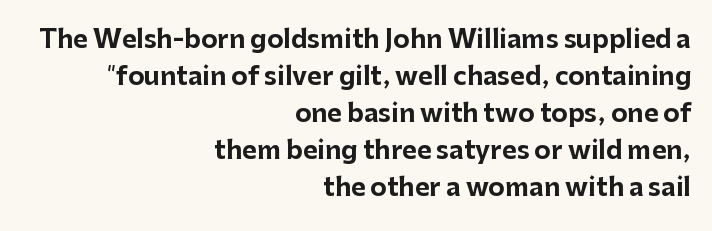
The image shows 25 px bold type, upright; set right-aligned, normal line spacing (1.48x), normal letter spacing, not underlined.
